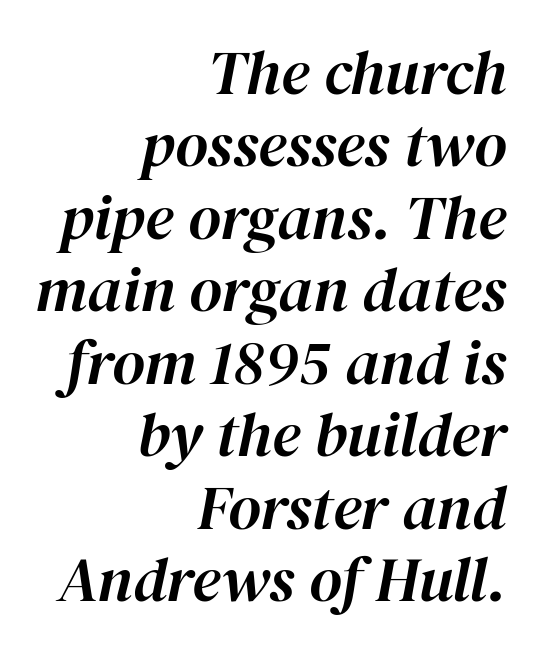
Q: Is the text italic (slanted)? A: Yes, it leans right by about 12 degrees.
Q: Is the text underlined? A: No.
Q: How is the paragraph aligned? A: Right-aligned.
Q: Is the spacing between letters normal or unusually wide? A: Normal.
Q: Is the spacing between lines tight, normal or loose? A: Tight.
Q: Width (condensed, normal, or wide)? A: Normal.
Q: Stroke contrast? A: High.
Q: x-height? A: Medium.
Q: Monospaced? A: No.
